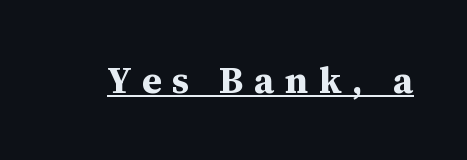
{"serif": "yes", "italic": "no", "bold": "yes", "weight": "bold", "width": "normal", "stroke_contrast": "medium", "x_height": "medium", "monospaced": "no", "underline": "yes", "letter_spacing": "wide", "letter_spacing_em": 0.29, "glyph_px": 37}
